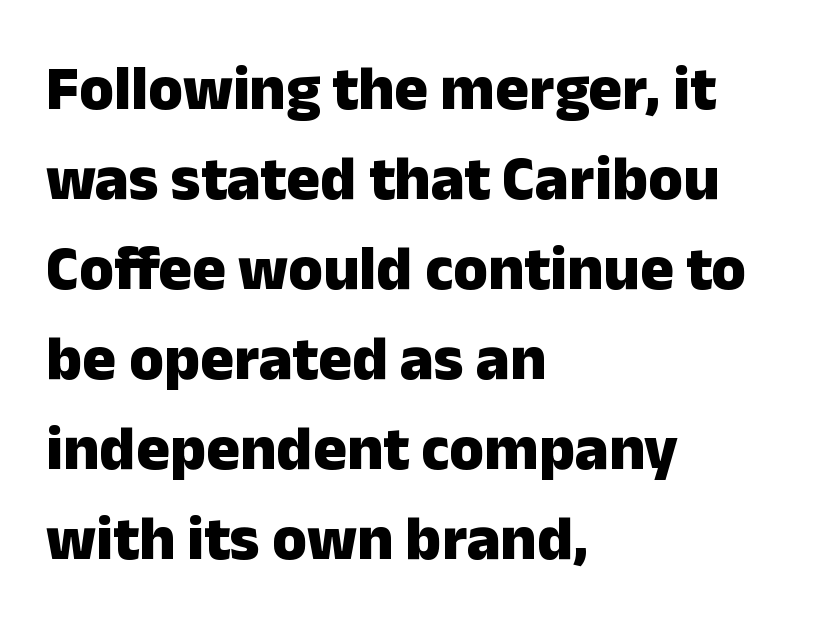
{"serif": "no", "italic": "no", "bold": "yes", "weight": "heavy", "width": "normal", "stroke_contrast": "low", "x_height": "medium", "monospaced": "no", "underline": "no", "align": "left", "line_spacing": "normal", "line_spacing_ratio": 1.43, "letter_spacing": "normal", "letter_spacing_em": 0.0, "glyph_px": 63}
